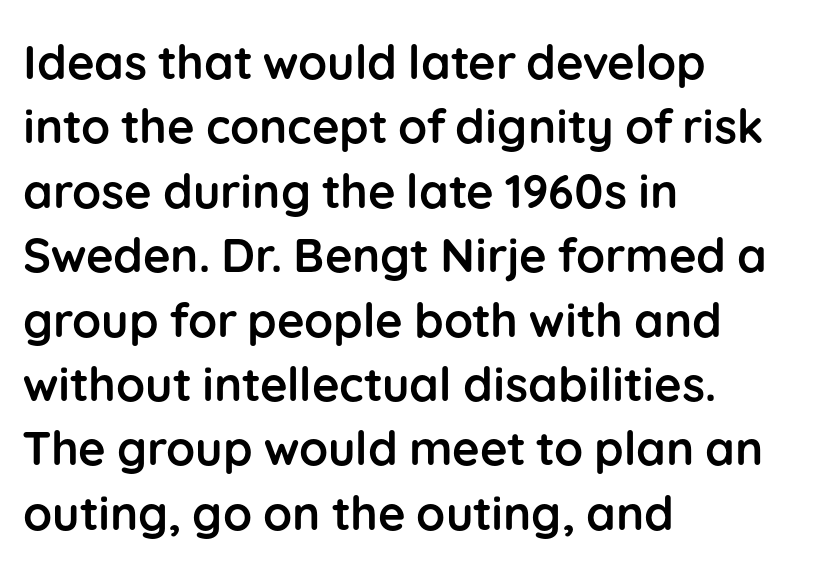
{"serif": "no", "italic": "no", "bold": "yes", "weight": "semibold", "width": "normal", "stroke_contrast": "low", "x_height": "medium", "monospaced": "no", "underline": "no", "align": "left", "line_spacing": "normal", "line_spacing_ratio": 1.37, "letter_spacing": "normal", "letter_spacing_em": 0.0, "glyph_px": 47}
